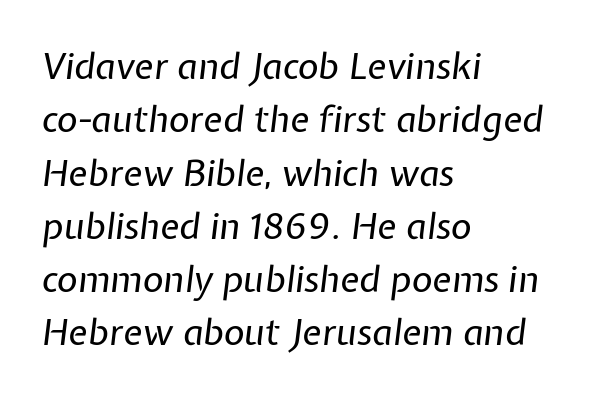
{"italic": "yes", "lean": "right", "slant_degrees": 7, "bold": "no", "weight": "regular", "width": "normal", "stroke_contrast": "low", "x_height": "medium", "monospaced": "no", "underline": "no", "align": "left", "line_spacing": "normal", "line_spacing_ratio": 1.48, "letter_spacing": "normal", "letter_spacing_em": 0.0, "glyph_px": 36}
